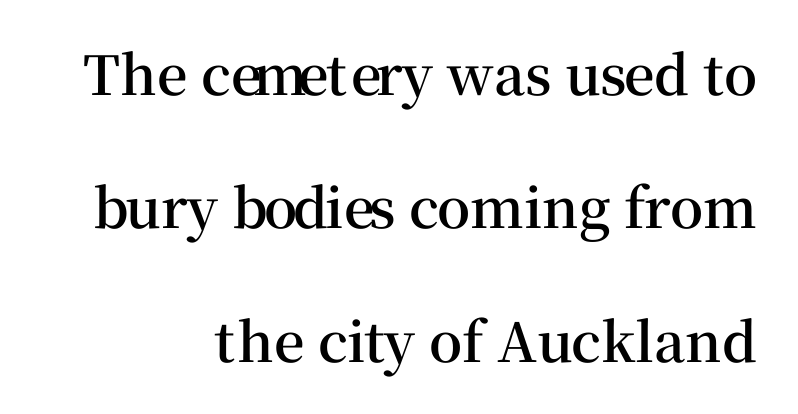
Each letter's strokes conclude with small projecting serifs. Do the characters align in a grid? No, the font is proportional. Leading: increased. A student would call this right alignment; a typographer would say flush right, rag left. Glance below the letters and you will spot only blank space. It's the straight-up-and-down kind of type.
